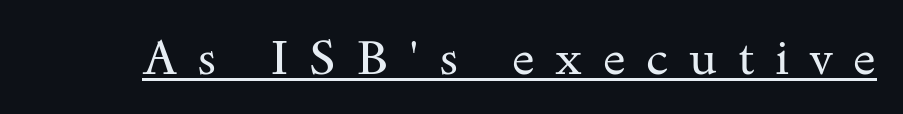
{"serif": "yes", "italic": "no", "bold": "no", "weight": "regular", "width": "wide", "stroke_contrast": "medium", "x_height": "small", "monospaced": "no", "underline": "yes", "letter_spacing": "wide", "letter_spacing_em": 0.42, "glyph_px": 49}
